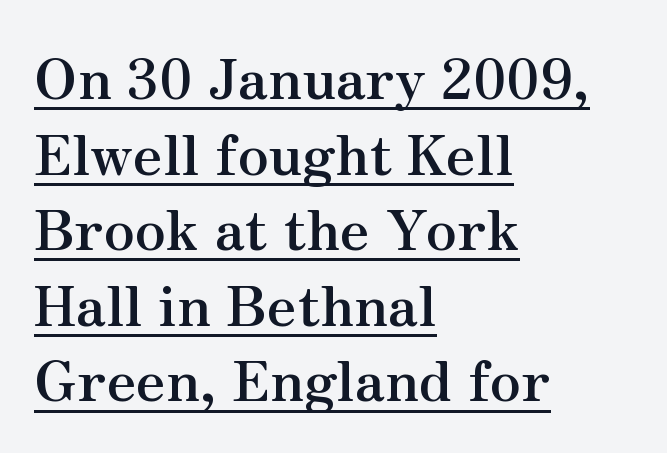
Here the designer chose a conventional face with non-uniform glyph widths. Underlined type. The gaps between neighbouring characters are ordinary and unremarkable. You'd pick this weight for a headline — it's a proper bold. This rendering employs a face with finishing strokes, i.e., a serif. Vertical strokes here are truly vertical.
